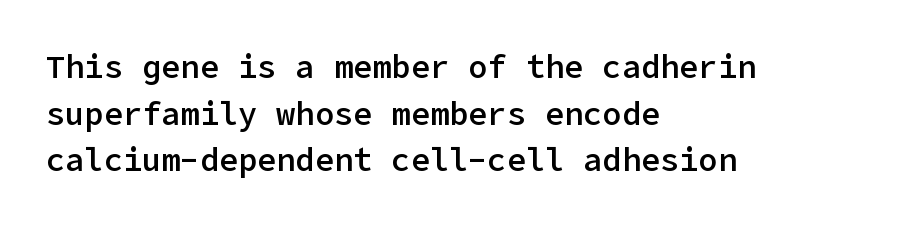
The image shows 32 px semibold sans-serif type, upright; set left-aligned, normal line spacing (1.46x), normal letter spacing, not underlined; low stroke contrast and a medium x-height.
